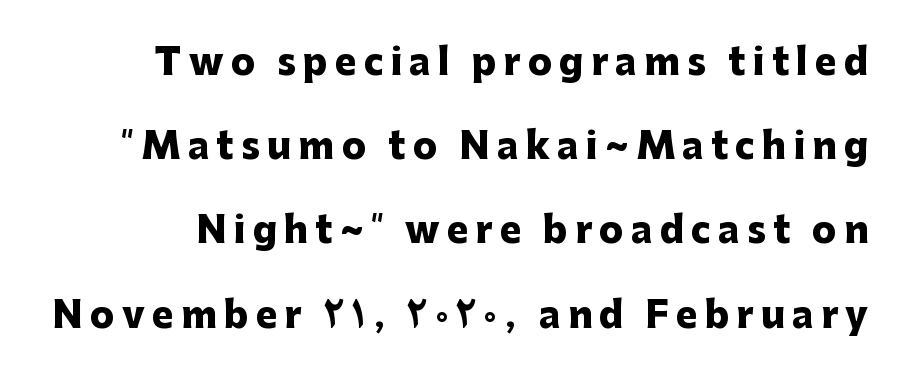
Does the leading feel generous? Absolutely, it's lavish. Letters rest on an invisible, unmarked baseline. A typesetter would call this proportional, since set widths differ per character. Plenty of ink on the page — the face is bold. These lines were composed using upright roman letters.
